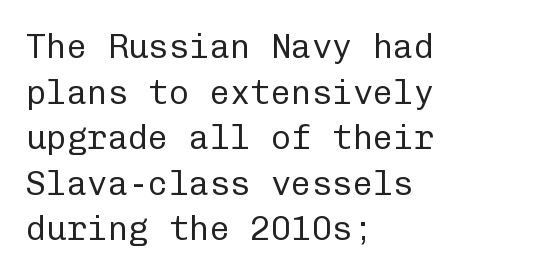
The image shows 34 px regular-weight sans-serif type, upright, monospaced; set left-aligned, normal line spacing (1.34x), normal letter spacing, not underlined; low stroke contrast and a medium x-height.
